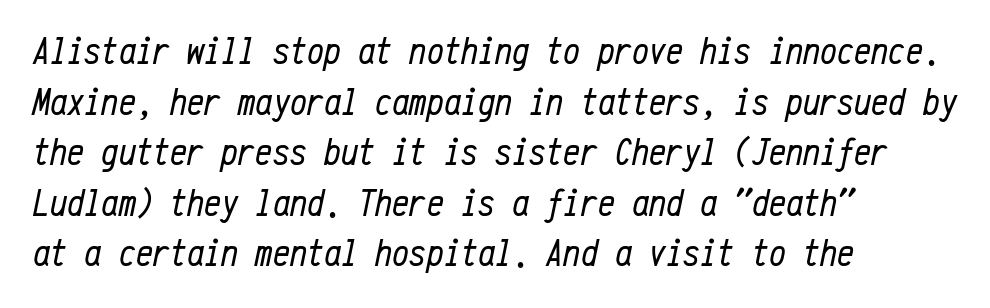
{"italic": "yes", "lean": "right", "slant_degrees": 12, "bold": "no", "weight": "regular", "width": "condensed", "stroke_contrast": "low", "x_height": "medium", "monospaced": "yes", "underline": "no", "align": "left", "line_spacing": "normal", "line_spacing_ratio": 1.33, "letter_spacing": "normal", "letter_spacing_em": 0.0, "glyph_px": 38}
